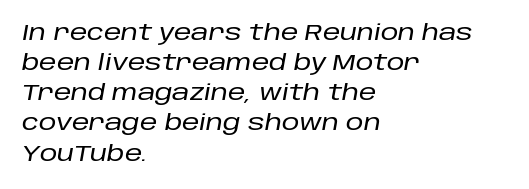
These lines stack with their left ends in a neat column. The passage shown leans; its letterforms are oblique. The rendering uses a moderate line-height, typical for paragraphs. The foot of each line stays bare and open. Honestly, the letter spacing is just normal — you wouldn't notice it.
